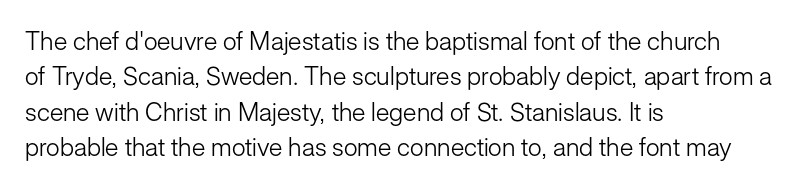
{"italic": "no", "bold": "no", "underline": "no", "align": "left", "line_spacing": "normal", "line_spacing_ratio": 1.42, "letter_spacing": "normal", "letter_spacing_em": 0.0, "glyph_px": 25}
